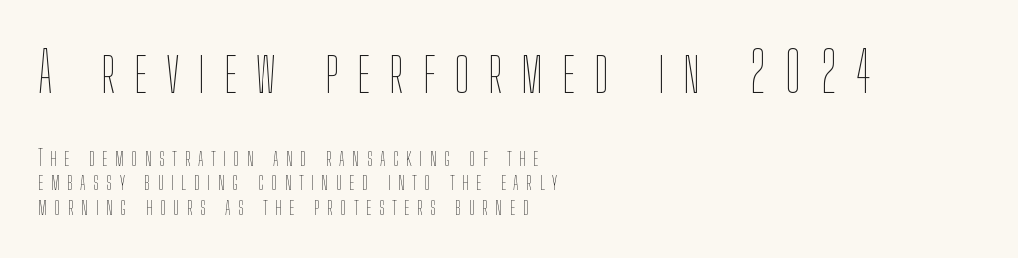
A typesetter would call this heavily tracked-out type. The string is rendered with underlining switched off. The lettering stays uniformly vertical, giving the passage a roman look. Two sizes are in play, and the larger belongs to the first block. Line spacing here is tight.
